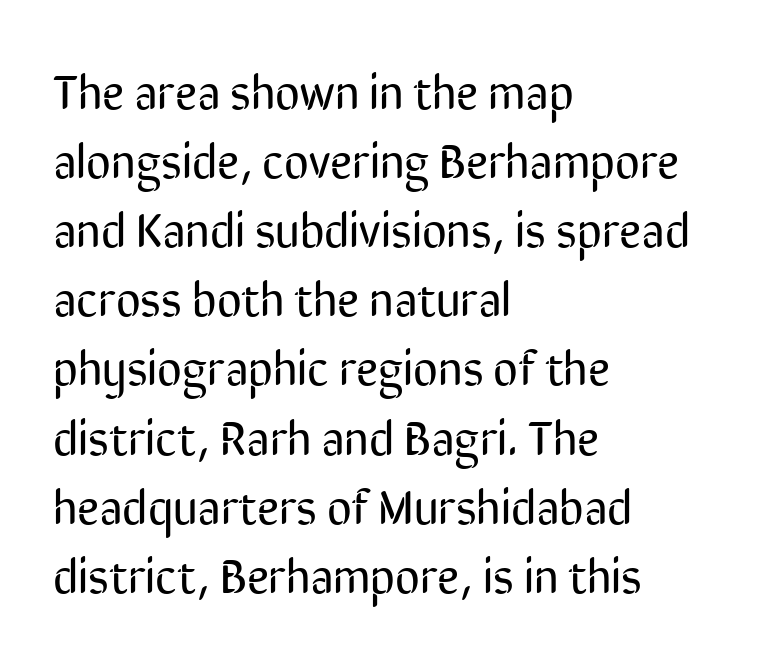
Q: Is the text bold? A: No.
Q: Is the text italic (slanted)? A: No, it is upright.
Q: Is the typeface a serif or a sans-serif typeface? A: Sans-serif.
Q: Is the text underlined? A: No.
Q: How is the paragraph aligned? A: Left-aligned.
Q: Is the spacing between letters normal or unusually wide? A: Normal.
Q: Is the spacing between lines tight, normal or loose? A: Normal.
Q: Width (condensed, normal, or wide)? A: Condensed.
Q: Stroke contrast? A: Low.
Q: x-height? A: Medium.
Q: Monospaced? A: No.
